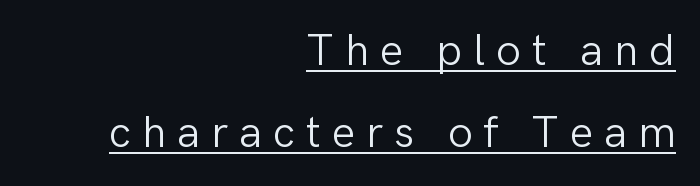
The image shows 44 px light sans-serif type, upright; set right-aligned, line spacing 1.86x, unusually wide letter spacing (+0.25 em), underlined; low stroke contrast and a medium x-height.
